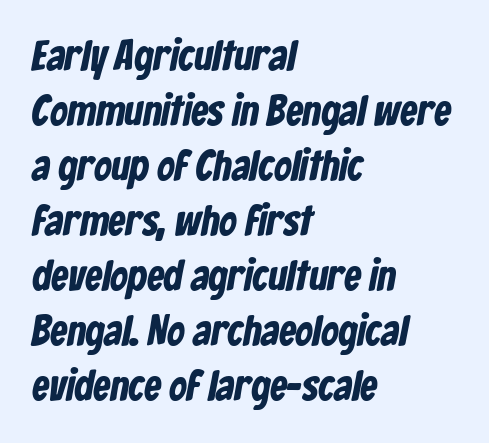
Q: Is the text bold? A: Yes.
Q: Is the typeface a serif or a sans-serif typeface? A: Sans-serif.
Q: Is the text underlined? A: No.
Q: How is the paragraph aligned? A: Left-aligned.
Q: Is the spacing between letters normal or unusually wide? A: Normal.
Q: Is the spacing between lines tight, normal or loose? A: Normal.
Q: Width (condensed, normal, or wide)? A: Condensed.
Q: Stroke contrast? A: Low.
Q: x-height? A: Medium.
Q: Monospaced? A: No.
